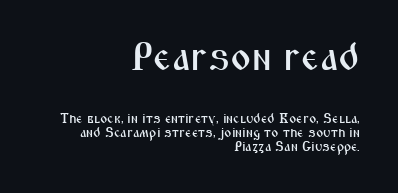
{"serif": "no", "italic": "no", "width": "condensed", "stroke_contrast": "medium", "x_height": "medium", "monospaced": "no", "underline": "no", "align": "right", "line_spacing": "tight", "line_spacing_ratio": 1.02, "letter_spacing": "normal", "letter_spacing_em": 0.0, "larger_block": "first", "size_ratio": 2.86, "glyph_px": 40}
